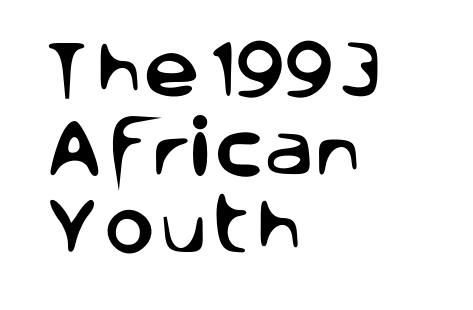
A typesetter would label this face a sans. This rendering uses left alignment, leaving the right contour irregular. Each letter keeps its own natural width here, so spacing adapts to shape. A roman cut, with each character standing at attention.
